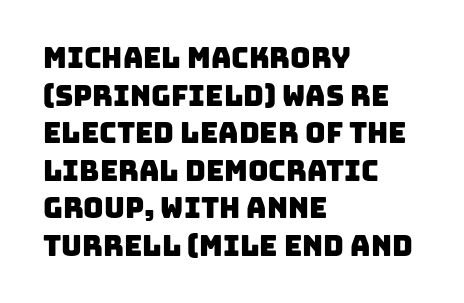
{"serif": "no", "width": "normal", "stroke_contrast": "low", "x_height": "large", "monospaced": "no", "underline": "no", "align": "left", "line_spacing": "normal", "line_spacing_ratio": 1.34, "letter_spacing": "normal", "letter_spacing_em": 0.0, "glyph_px": 28}
